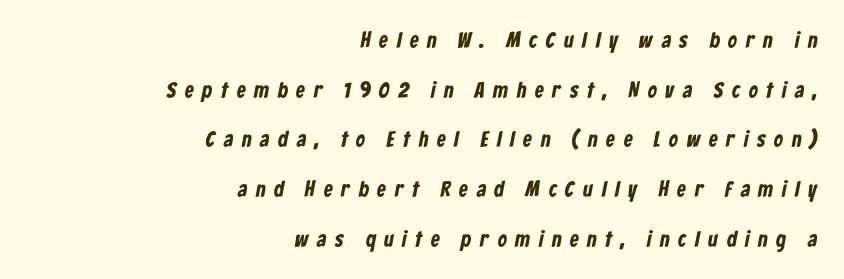
The image shows 22 px bold type; set right-aligned, loose line spacing (2.26x), unusually wide letter spacing (+0.4 em), not underlined.
